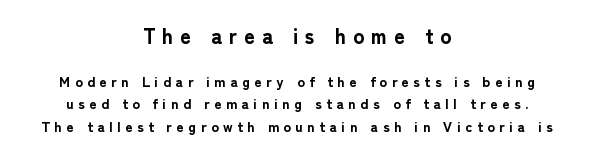
Summary of weight: heavy, a full bold. The string is rendered with underlining switched off. Rendered with straight, roman letterforms. Does extra space separate the letters? Yes, quite a lot of it. Interline gaps are of average width in this sample. Visually the block forms a symmetrical silhouette, jagged on both flanks.
